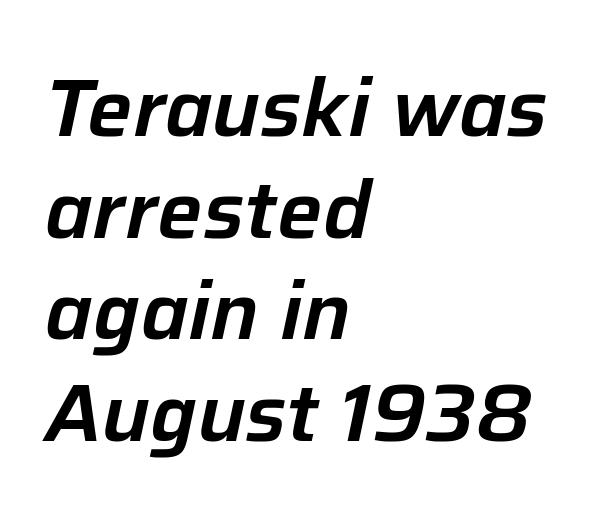
{"italic": "yes", "lean": "right", "slant_degrees": 12, "width": "normal", "stroke_contrast": "low", "x_height": "medium", "monospaced": "no", "underline": "no", "align": "left", "line_spacing": "normal", "line_spacing_ratio": 1.27, "letter_spacing": "normal", "letter_spacing_em": 0.0, "glyph_px": 80}
